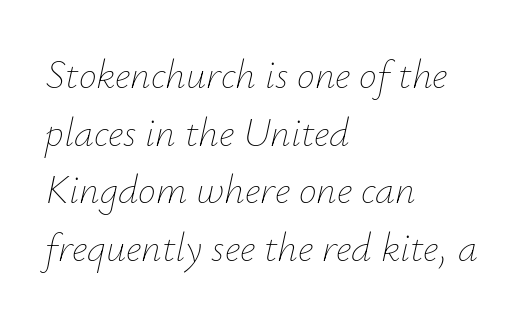
The image shows 40 px thin type, italic (leaning right); set left-aligned, normal line spacing (1.44x), normal letter spacing, not underlined; low stroke contrast and a small x-height.
